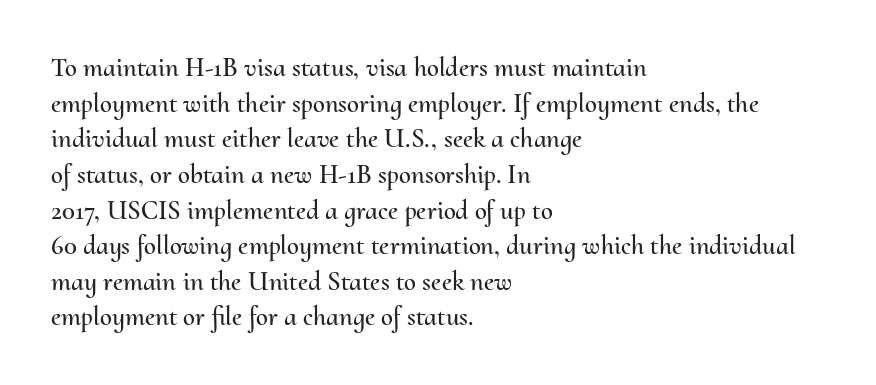
The image shows 27 px text type, upright; set left-aligned, normal line spacing (1.32x), normal letter spacing, not underlined.
